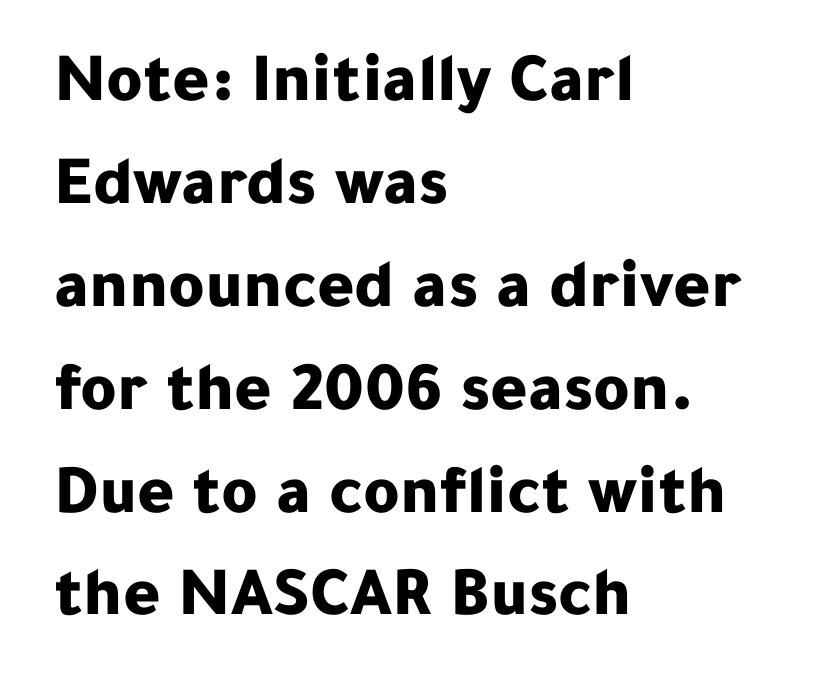
{"serif": "no", "italic": "no", "bold": "yes", "weight": "bold", "width": "normal", "stroke_contrast": "low", "x_height": "medium", "monospaced": "no", "underline": "no", "align": "left", "line_spacing": "normal", "line_spacing_ratio": 1.47, "letter_spacing": "normal", "letter_spacing_em": 0.0, "glyph_px": 70}
